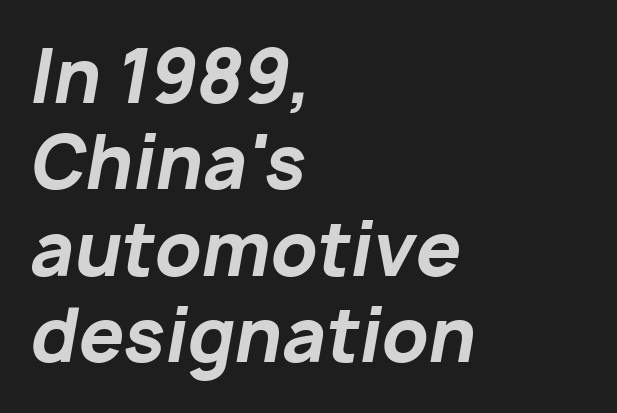
{"italic": "yes", "lean": "right", "slant_degrees": 10, "bold": "yes", "weight": "bold", "width": "normal", "stroke_contrast": "low", "x_height": "medium", "monospaced": "no", "underline": "no", "align": "left", "line_spacing_ratio": 1.2, "letter_spacing": "normal", "letter_spacing_em": 0.0, "glyph_px": 72}
